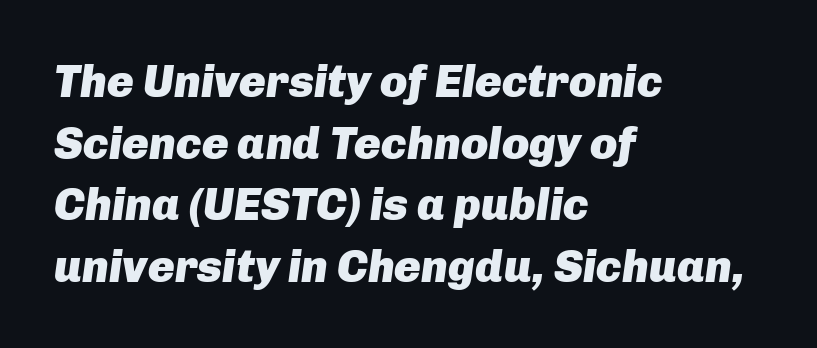
Clear beneath every line of the passage. Each letter keeps its own natural width here, so spacing adapts to shape. Observe the ordinary spacing: letters are neighbours, not strangers. Summary of vertical rhythm: regular, with standard interline spacing.
